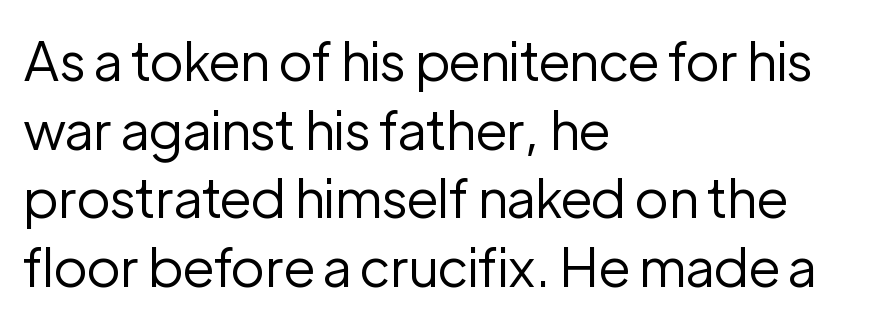
The image shows 54 px regular-weight sans-serif type, upright; set left-aligned, normal line spacing (1.27x), normal letter spacing, not underlined; low stroke contrast and a medium x-height.
